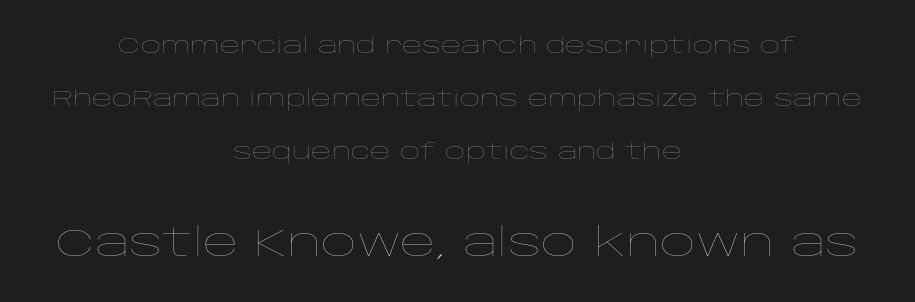
The letterforms sit shoulder to shoulder at normal distance. The compositor balanced each line on the midline. Size hierarchy here favors the trailing block over the leading one. A typesetter would call this proportional, since set widths differ per character.
